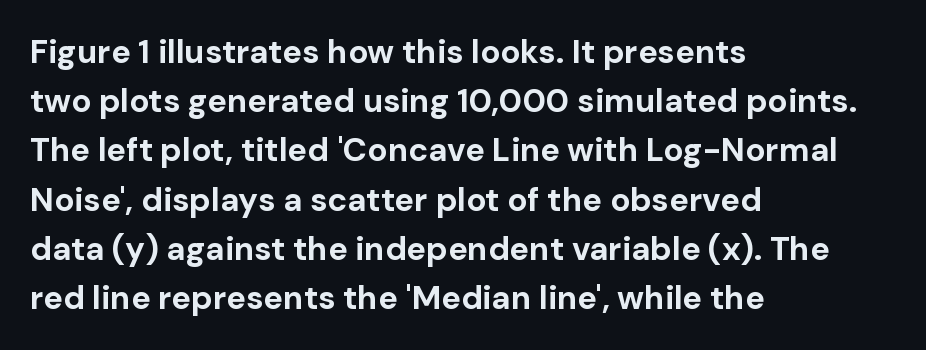
{"serif": "no", "italic": "no", "bold": "yes", "weight": "bold", "width": "normal", "stroke_contrast": "low", "x_height": "medium", "monospaced": "no", "underline": "no", "align": "left", "line_spacing": "normal", "line_spacing_ratio": 1.49, "letter_spacing": "normal", "letter_spacing_em": 0.0, "glyph_px": 33}
